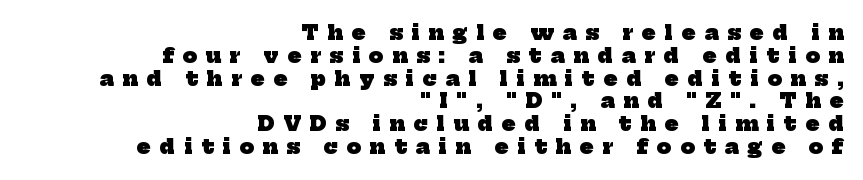
{"bold": "yes", "underline": "no", "align": "right", "line_spacing": "tight", "line_spacing_ratio": 1.14, "letter_spacing": "wide", "letter_spacing_em": 0.45, "glyph_px": 20}
